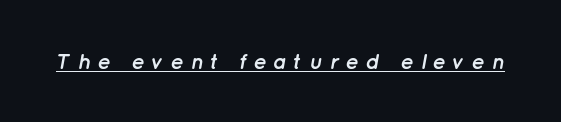
Q: Is the text bold? A: Yes.
Q: Is the text italic (slanted)? A: Yes, it leans right by about 12 degrees.
Q: Is the text underlined? A: Yes.
Q: Is the spacing between letters normal or unusually wide? A: Unusually wide.
